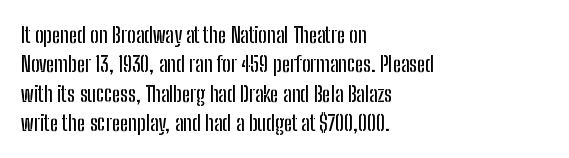
Q: Is the text italic (slanted)? A: No, it is upright.
Q: Is the text underlined? A: No.
Q: How is the paragraph aligned? A: Left-aligned.
Q: Is the spacing between letters normal or unusually wide? A: Normal.
Q: Is the spacing between lines tight, normal or loose? A: Normal.
